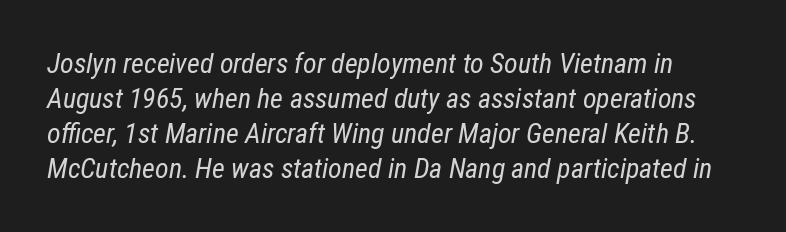
The image shows 28 px regular-weight, condensed type, italic (leaning right); set normal line spacing (1.25x), normal letter spacing, not underlined; low stroke contrast and a medium x-height.
